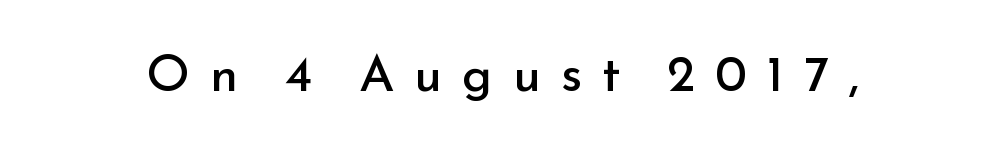
Q: Is the text bold? A: No.
Q: Is the text italic (slanted)? A: No, it is upright.
Q: Is the typeface a serif or a sans-serif typeface? A: Sans-serif.
Q: Is the text underlined? A: No.
Q: Is the spacing between letters normal or unusually wide? A: Unusually wide.
Q: Width (condensed, normal, or wide)? A: Normal.
Q: Stroke contrast? A: Low.
Q: x-height? A: Small.
Q: Monospaced? A: No.
